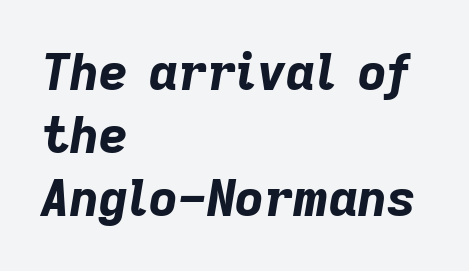
Q: Is the text bold? A: Yes.
Q: Is the text italic (slanted)? A: Yes, it leans right by about 9 degrees.
Q: Is the text underlined? A: No.
Q: How is the paragraph aligned? A: Left-aligned.
Q: Is the spacing between letters normal or unusually wide? A: Normal.
Q: Is the spacing between lines tight, normal or loose? A: Normal.
Q: Width (condensed, normal, or wide)? A: Normal.
Q: Stroke contrast? A: Low.
Q: x-height? A: Medium.
Q: Monospaced? A: No.
